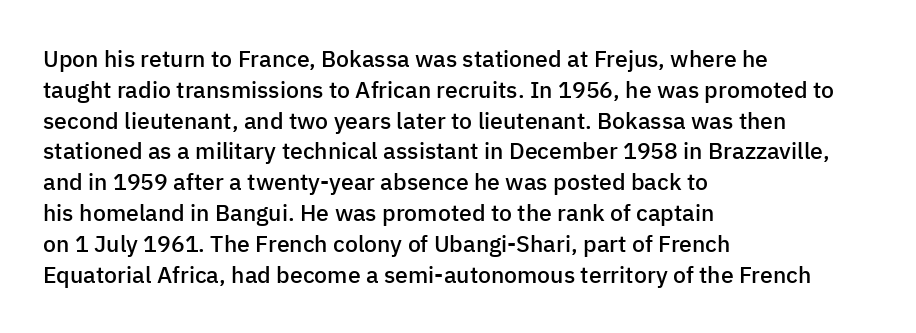
Whoever set this chose a conventional vertical rhythm. There is no visible air inserted between adjacent glyphs. Where is the straight margin? On the left. Type without underlining. The specimen reads as upright at a glance. The typesetting leans somewhat heavy: a semibold.
